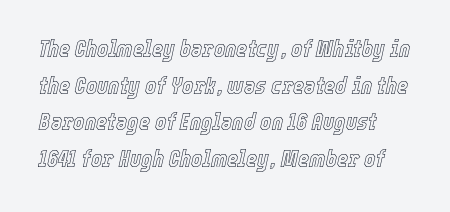
The image shows 24 px text type, italic (leaning right); set normal line spacing (1.53x), normal letter spacing, not underlined.
